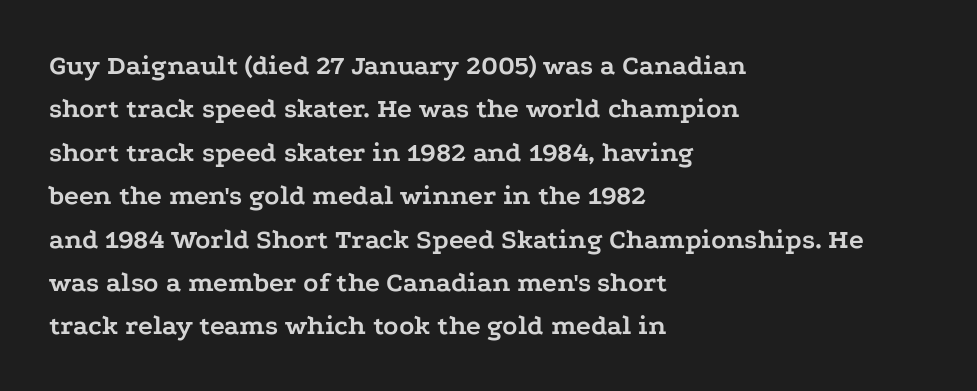
Observe the serifs anchoring each vertical stroke in this sample. Caption: bold face, heavy strokes. You could call the tracking neutral — neither tight nor loose. These lines are rendered in a variable-pitch font.
